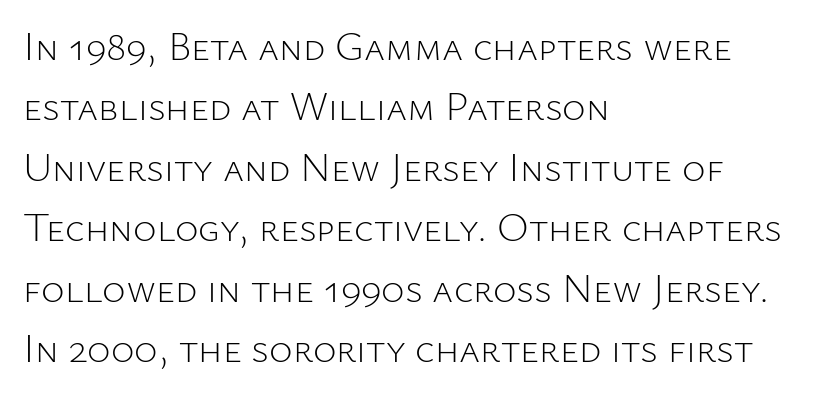
These lines are rendered in a variable-pitch font. A typesetter would label this face a sans. Between one letter and the next there's only the usual sliver of space. No chunkiness to these letters — they're not bold. A normal amount of white space separates one row of letters from the next.
